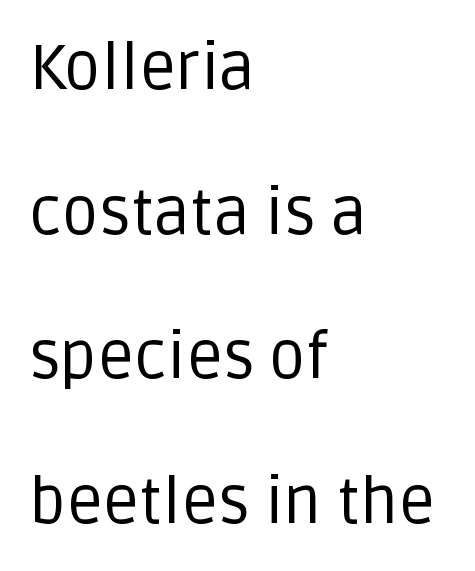
Q: Is the text bold? A: No.
Q: Is the text italic (slanted)? A: No, it is upright.
Q: Is the typeface a serif or a sans-serif typeface? A: Sans-serif.
Q: Is the text underlined? A: No.
Q: How is the paragraph aligned? A: Left-aligned.
Q: Is the spacing between letters normal or unusually wide? A: Normal.
Q: Is the spacing between lines tight, normal or loose? A: Loose.
Q: Width (condensed, normal, or wide)? A: Normal.
Q: Stroke contrast? A: Low.
Q: x-height? A: Large.
Q: Monospaced? A: No.
